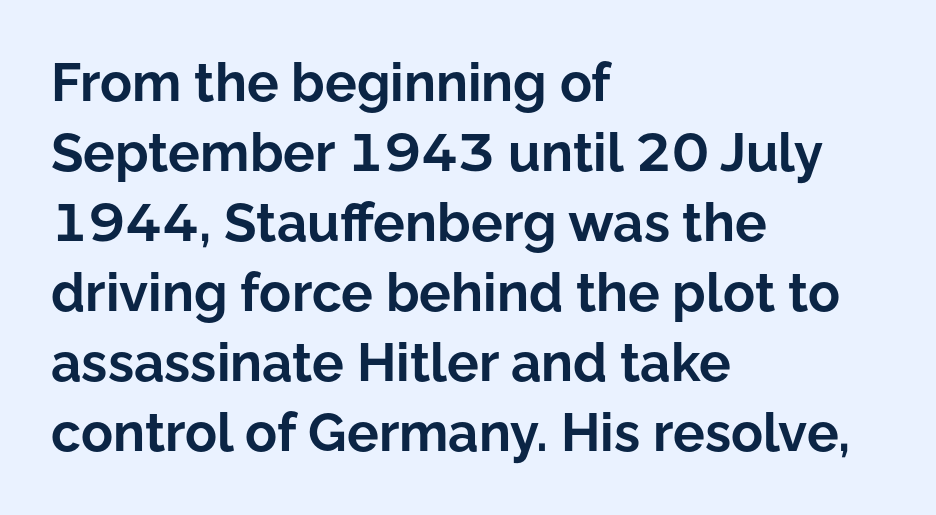
{"serif": "no", "italic": "no", "bold": "yes", "weight": "bold", "width": "normal", "stroke_contrast": "low", "x_height": "medium", "monospaced": "no", "underline": "no", "align": "left", "line_spacing": "normal", "line_spacing_ratio": 1.32, "letter_spacing": "normal", "letter_spacing_em": 0.0, "glyph_px": 53}
